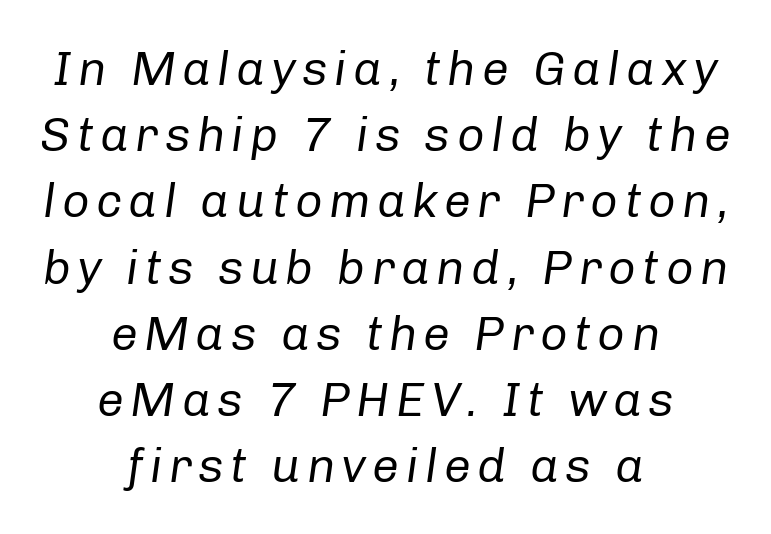
Q: Is the text bold? A: No.
Q: Is the text italic (slanted)? A: Yes, it leans right by about 8 degrees.
Q: Is the text underlined? A: No.
Q: How is the paragraph aligned? A: Centered.
Q: Is the spacing between lines tight, normal or loose? A: Normal.
Q: Width (condensed, normal, or wide)? A: Normal.
Q: Stroke contrast? A: Low.
Q: x-height? A: Medium.
Q: Monospaced? A: No.
